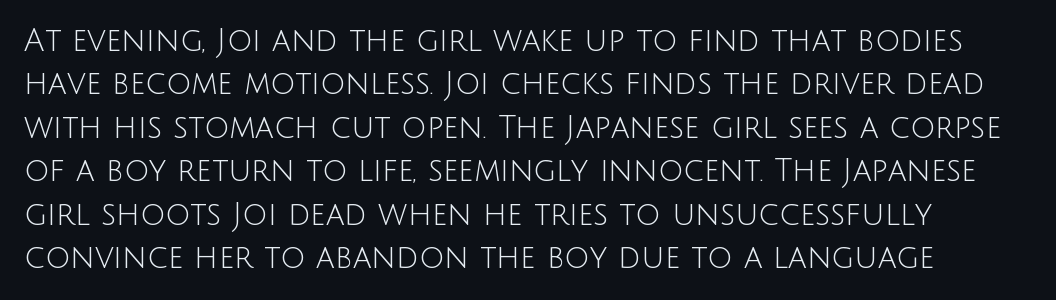
Q: Is the text bold? A: No.
Q: Is the text italic (slanted)? A: No, it is upright.
Q: Is the typeface a serif or a sans-serif typeface? A: Sans-serif.
Q: Is the text underlined? A: No.
Q: Is the spacing between letters normal or unusually wide? A: Normal.
Q: Is the spacing between lines tight, normal or loose? A: Normal.
Q: Width (condensed, normal, or wide)? A: Normal.
Q: Stroke contrast? A: Low.
Q: x-height? A: Large.
Q: Monospaced? A: No.
